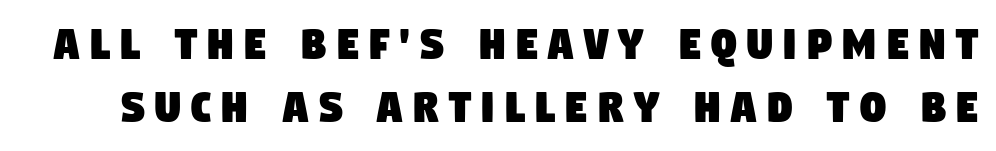
Q: Is the typeface a serif or a sans-serif typeface? A: Sans-serif.
Q: Is the text underlined? A: No.
Q: Width (condensed, normal, or wide)? A: Condensed.
Q: Stroke contrast? A: Low.
Q: x-height? A: Large.
Q: Monospaced? A: No.
